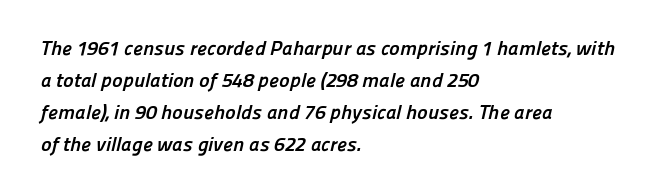
Q: Is the text bold? A: Yes.
Q: Is the text underlined? A: No.
Q: How is the paragraph aligned? A: Left-aligned.
Q: Is the spacing between letters normal or unusually wide? A: Normal.
Q: Is the spacing between lines tight, normal or loose? A: Normal.
